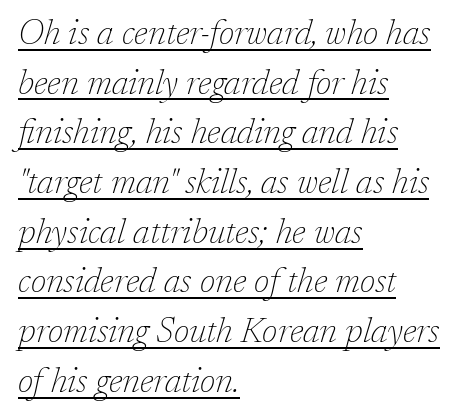
Q: Is the text bold? A: No.
Q: Is the text italic (slanted)? A: Yes, it leans right by about 17 degrees.
Q: Is the typeface a serif or a sans-serif typeface? A: Serif.
Q: Is the text underlined? A: Yes.
Q: How is the paragraph aligned? A: Left-aligned.
Q: Is the spacing between letters normal or unusually wide? A: Normal.
Q: Is the spacing between lines tight, normal or loose? A: Normal.
Q: Width (condensed, normal, or wide)? A: Normal.
Q: Stroke contrast? A: Low.
Q: x-height? A: Medium.
Q: Monospaced? A: No.
